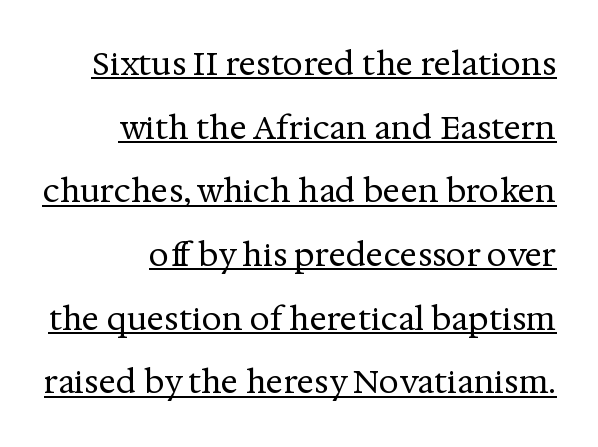
The image shows 32 px regular-weight serif type, upright; set loose line spacing (1.99x), normal letter spacing, underlined; medium stroke contrast and a medium x-height.
